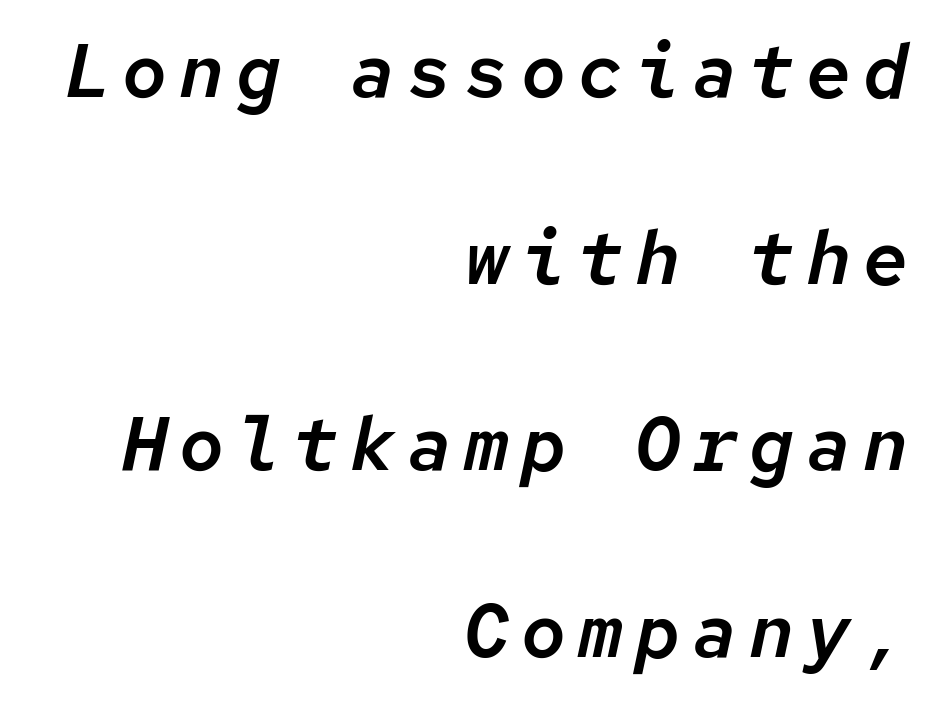
Q: Is the text italic (slanted)? A: Yes, it leans right by about 12 degrees.
Q: Is the text underlined? A: No.
Q: How is the paragraph aligned? A: Right-aligned.
Q: Is the spacing between lines tight, normal or loose? A: Loose.
Q: Width (condensed, normal, or wide)? A: Normal.
Q: Stroke contrast? A: Low.
Q: x-height? A: Medium.
Q: Monospaced? A: Yes.
